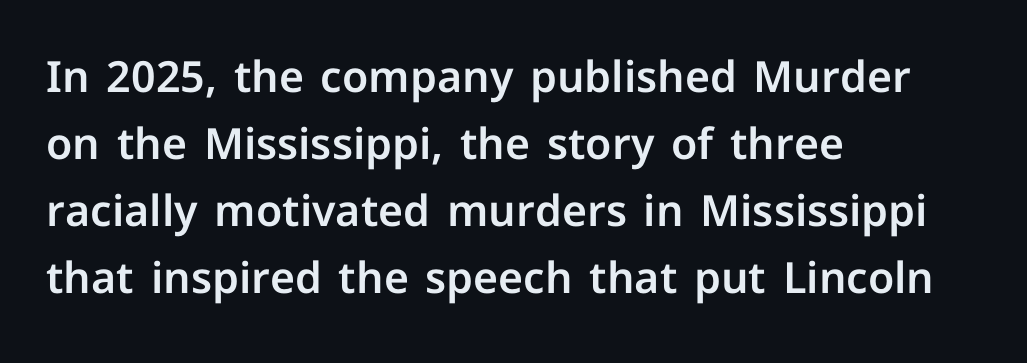
You can tell from the bare stems that sans-serif type was used. A normal amount of white space separates one row of letters from the next. Note the varied advance widths — an 'i' is clearly narrower than an 'm'. Spacing between characters is what you'd get straight out of the box.
